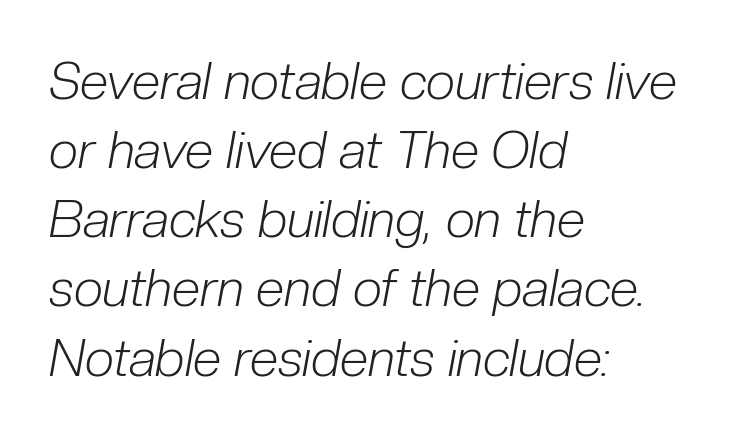
Interline gaps are of average width in this sample. Posture: slanted. Counters stay open thanks to moderate or lighter strokes. Tracking value appears to be zero — textbook default spacing. The text block is weighted toward the left margin, trailing off unevenly rightward.
